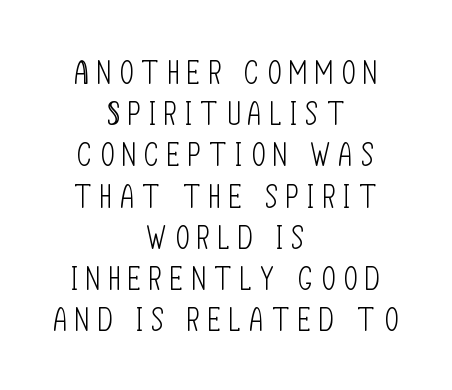
The image shows 33 px light, condensed sans-serif type, upright; set centered, normal line spacing (1.25x), unusually wide letter spacing (+0.27 em), not underlined; low stroke contrast and a large x-height.
